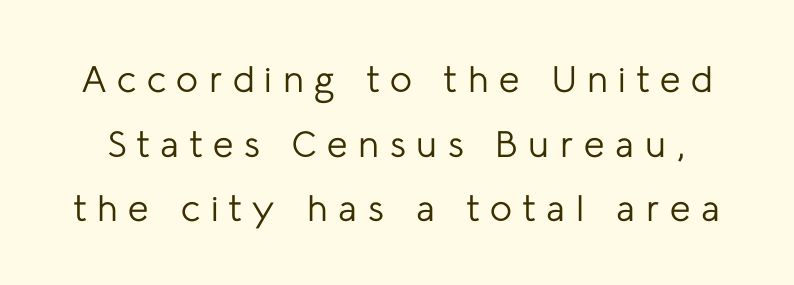
{"serif": "no", "italic": "no", "bold": "no", "weight": "regular", "width": "normal", "stroke_contrast": "low", "x_height": "medium", "monospaced": "no", "underline": "no", "line_spacing_ratio": 1.75, "letter_spacing": "wide", "letter_spacing_em": 0.29, "glyph_px": 37}
